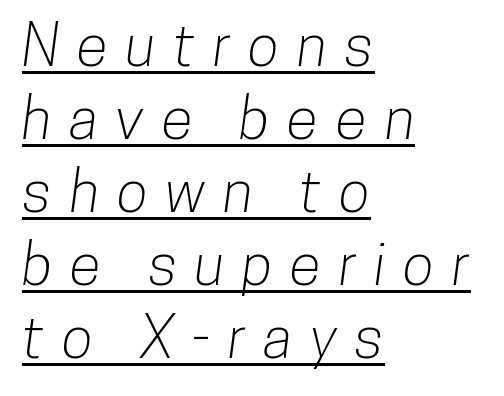
Line starts are locked; line ends wander. A typesetter would label this face a sans. The letters advance in unequal steps, a hallmark of proportional type. Does a line run under the words? Yes, clearly. The rendering inserts visible extra space after every character. Honestly, the row spacing looks completely unremarkable.
